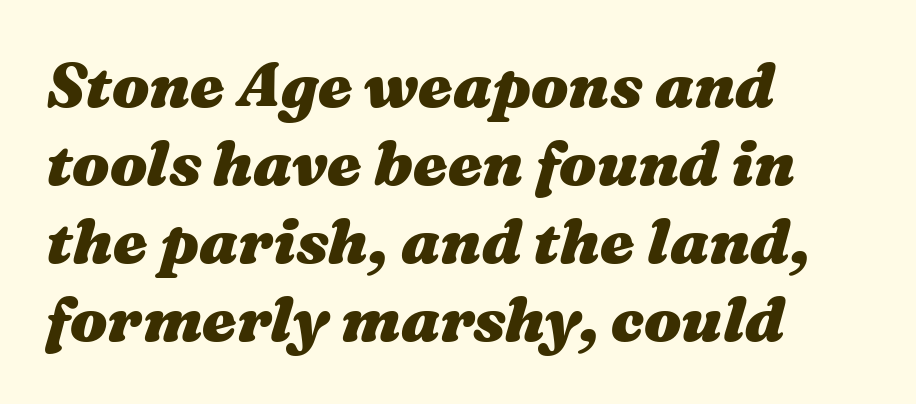
The image shows 62 px heavy, wide type, italic (leaning right); set left-aligned, normal line spacing (1.26x), normal letter spacing, not underlined; medium stroke contrast and a medium x-height.
